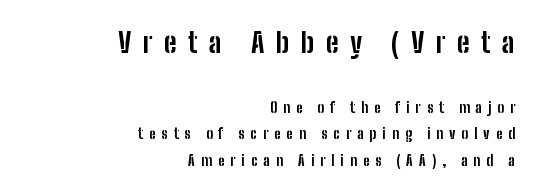
Q: Is the text bold? A: Yes.
Q: Is the text italic (slanted)? A: No, it is upright.
Q: Is the text underlined? A: No.
Q: How is the paragraph aligned? A: Right-aligned.
Q: Is the spacing between letters normal or unusually wide? A: Unusually wide.
Q: Which block of text is set in a larger size, the first (top) or the second (bottom)? A: The first (top) one.
